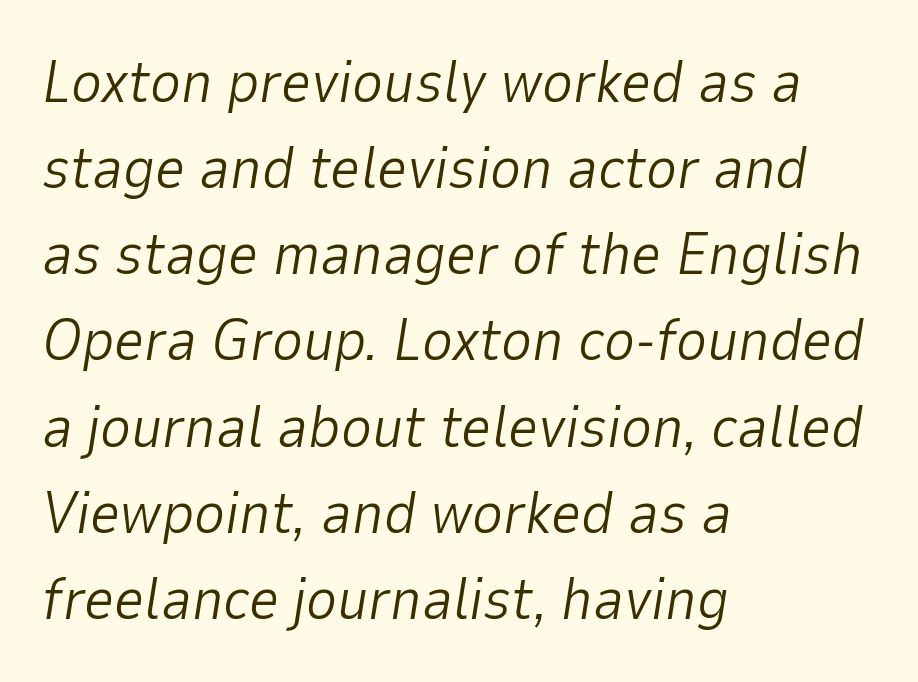
{"italic": "yes", "lean": "right", "slant_degrees": 9, "bold": "no", "weight": "light", "width": "normal", "stroke_contrast": "low", "x_height": "medium", "monospaced": "no", "underline": "no", "align": "left", "line_spacing": "normal", "line_spacing_ratio": 1.46, "letter_spacing": "normal", "letter_spacing_em": 0.0, "glyph_px": 59}
